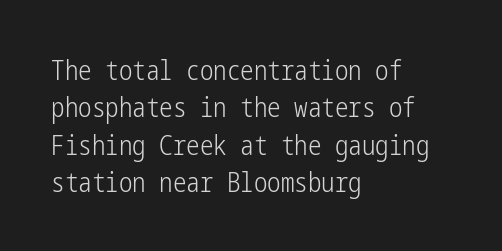
Q: Is the text bold? A: No.
Q: Is the text italic (slanted)? A: No, it is upright.
Q: Is the text underlined? A: No.
Q: How is the paragraph aligned? A: Left-aligned.
Q: Is the spacing between letters normal or unusually wide? A: Normal.
Q: Is the spacing between lines tight, normal or loose? A: Normal.
